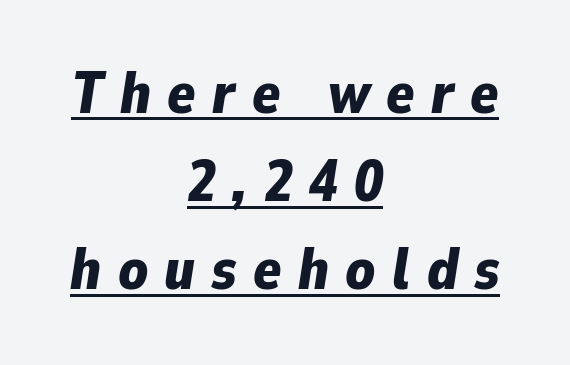
{"italic": "yes", "lean": "right", "slant_degrees": 9, "bold": "yes", "weight": "bold", "width": "normal", "stroke_contrast": "low", "x_height": "medium", "monospaced": "no", "underline": "yes", "align": "center", "line_spacing": "normal", "line_spacing_ratio": 1.52, "letter_spacing": "wide", "letter_spacing_em": 0.28, "glyph_px": 58}
